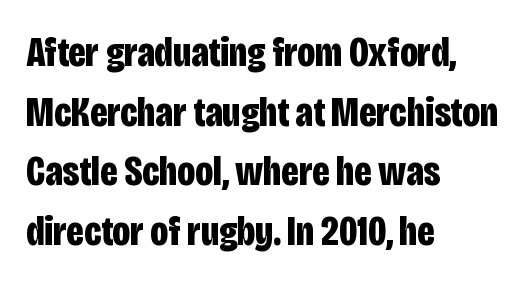
The letters advance in unequal steps, a hallmark of proportional type. Is the letter spacing exaggerated? No — it looks like the ordinary default. Anything drawn beneath the words? Only blank space. Weight check: bold — yes, fully.
